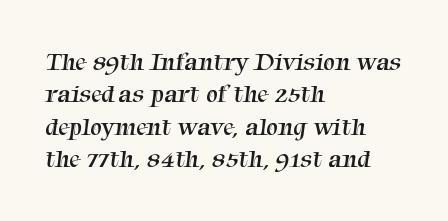
The image shows 26 px text type; set left-aligned, normal line spacing (1.25x), normal letter spacing, not underlined.
